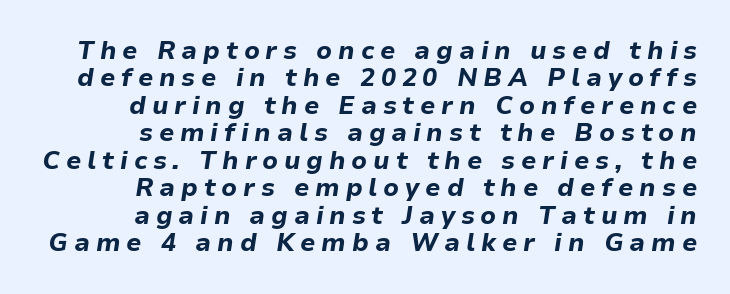
Q: Is the text bold? A: Yes.
Q: Is the text italic (slanted)? A: Yes, it leans right by about 9 degrees.
Q: Is the text underlined? A: No.
Q: How is the paragraph aligned? A: Right-aligned.
Q: Is the spacing between letters normal or unusually wide? A: Unusually wide.
Q: Is the spacing between lines tight, normal or loose? A: Tight.
